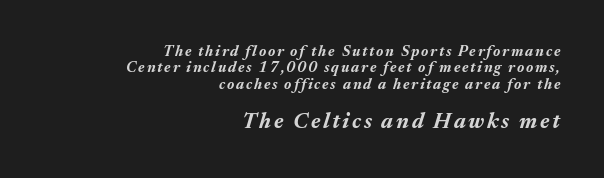
The designer dialed line spacing down below the default. Thick stems and heavy bowls — unmistakably bold. The block sitting lower on the canvas is the one with enlarged characters. Yep, that's italic — everything's leaning. Teacher's note: observe the even right margin — that is flush-right alignment. The gap between lines stays unmarked.
